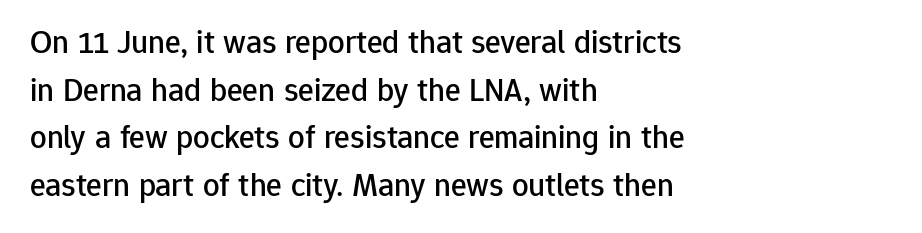
The image shows 33 px sans-serif type, upright; set left-aligned, normal line spacing (1.44x), normal letter spacing, not underlined; low stroke contrast and a medium x-height.
